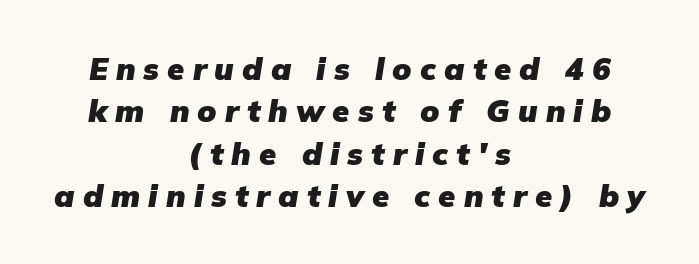
Q: Is the text bold? A: Yes.
Q: Is the text italic (slanted)? A: Yes, it leans right by about 9 degrees.
Q: Is the text underlined? A: No.
Q: How is the paragraph aligned? A: Centered.
Q: Is the spacing between letters normal or unusually wide? A: Unusually wide.
Q: Is the spacing between lines tight, normal or loose? A: Normal.
Q: Width (condensed, normal, or wide)? A: Normal.
Q: Stroke contrast? A: Low.
Q: x-height? A: Medium.
Q: Monospaced? A: No.
